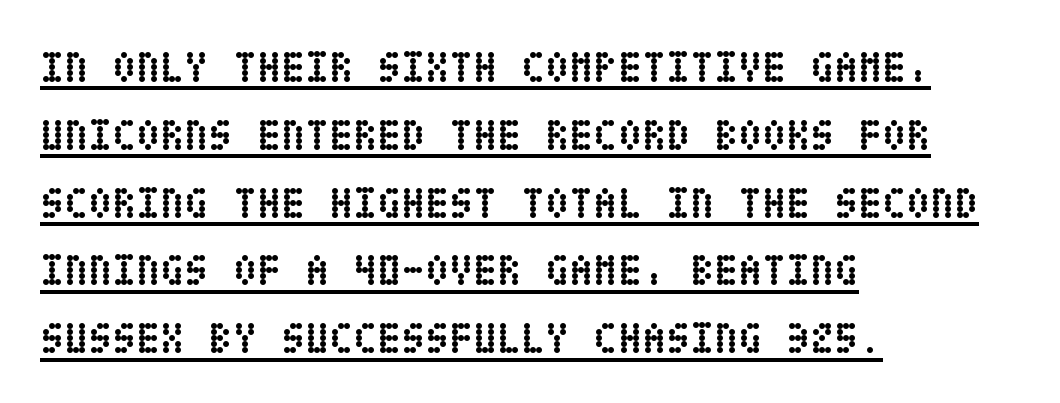
Does the lettering tilt? It doesn't — this is upright. Does extra space separate the letters? No, they use regular spacing. Vertically, the passage feels balanced, rows spaced as you'd expect. Beneath each row of characters lies a ruled line. A student would call this left alignment; a typographer would say flush left, rag right. The passage shown is emphatically bold.
